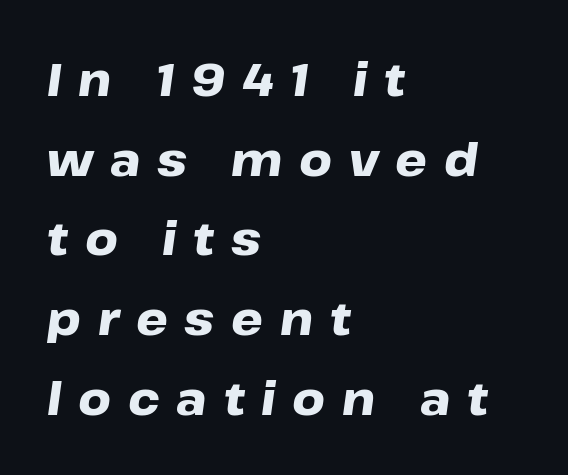
Q: Is the text bold? A: Yes.
Q: Is the text italic (slanted)? A: Yes, it leans right by about 8 degrees.
Q: Is the text underlined? A: No.
Q: How is the paragraph aligned? A: Left-aligned.
Q: Is the spacing between letters normal or unusually wide? A: Unusually wide.
Q: Width (condensed, normal, or wide)? A: Wide.
Q: Stroke contrast? A: Low.
Q: x-height? A: Medium.
Q: Monospaced? A: No.
